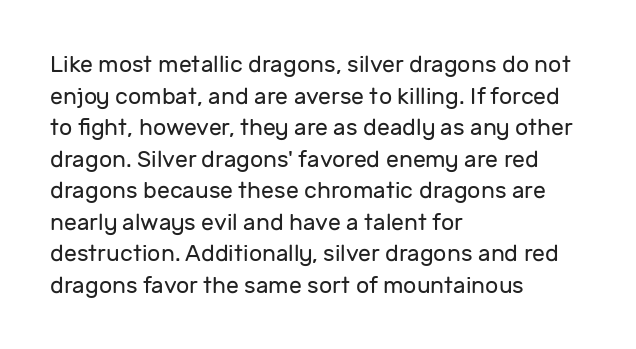
Q: Is the text bold? A: No.
Q: Is the text italic (slanted)? A: No, it is upright.
Q: Is the text underlined? A: No.
Q: How is the paragraph aligned? A: Left-aligned.
Q: Is the spacing between letters normal or unusually wide? A: Normal.
Q: Is the spacing between lines tight, normal or loose? A: Normal.
